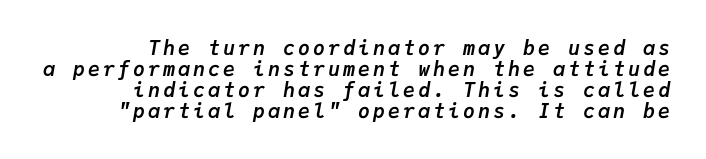
Q: Is the text bold? A: Yes.
Q: Is the text italic (slanted)? A: Yes, it leans right by about 9 degrees.
Q: Is the text underlined? A: No.
Q: How is the paragraph aligned? A: Right-aligned.
Q: Is the spacing between lines tight, normal or loose? A: Tight.
